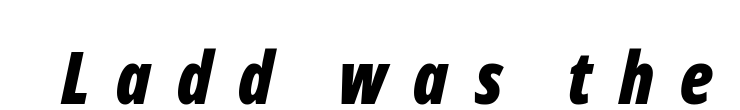
{"italic": "yes", "lean": "right", "slant_degrees": 12, "bold": "yes", "weight": "bold", "width": "condensed", "stroke_contrast": "low", "x_height": "medium", "monospaced": "no", "underline": "yes", "letter_spacing": "wide", "letter_spacing_em": 0.37, "glyph_px": 72}
